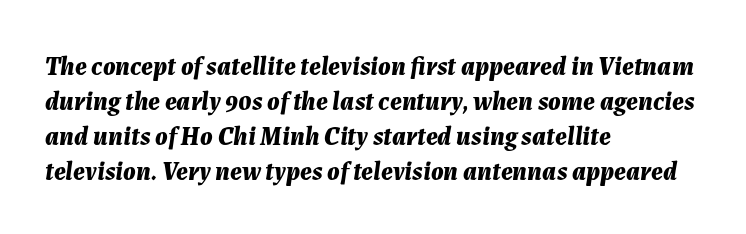
Q: Is the text bold? A: Yes.
Q: Is the text italic (slanted)? A: Yes, it leans right by about 7 degrees.
Q: Is the text underlined? A: No.
Q: How is the paragraph aligned? A: Left-aligned.
Q: Is the spacing between letters normal or unusually wide? A: Normal.
Q: Is the spacing between lines tight, normal or loose? A: Normal.
